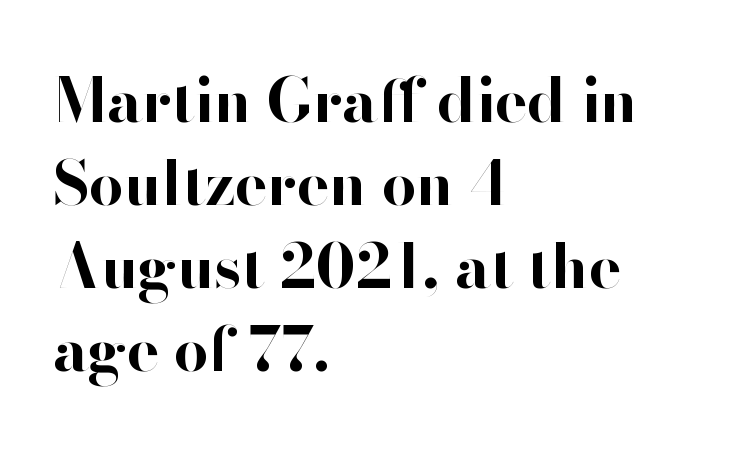
The image shows 61 px bold sans-serif type, upright; set left-aligned, normal line spacing (1.36x), normal letter spacing, not underlined; high stroke contrast and a small x-height.
